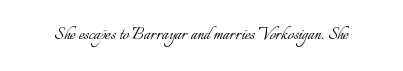
The passage shown is not underscored anywhere. Stems here are at most as thick as an everyday book face. Observe the ordinary spacing: letters are neighbours, not strangers.
